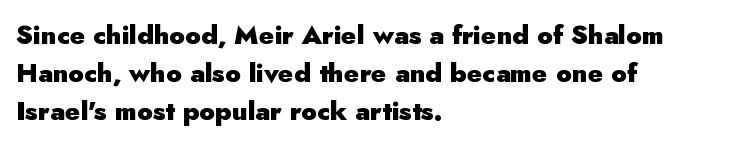
{"italic": "no", "bold": "yes", "underline": "no", "align": "left", "line_spacing": "normal", "line_spacing_ratio": 1.46, "letter_spacing": "normal", "letter_spacing_em": 0.0, "glyph_px": 26}
